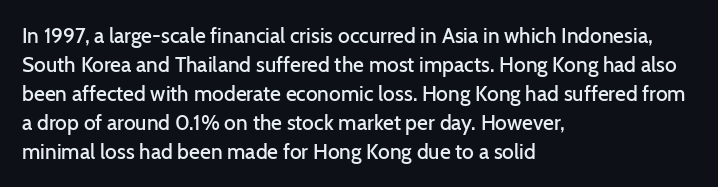
{"italic": "no", "bold": "semi", "underline": "no", "align": "left", "line_spacing": "normal", "line_spacing_ratio": 1.38, "letter_spacing": "normal", "letter_spacing_em": 0.0, "glyph_px": 21}
